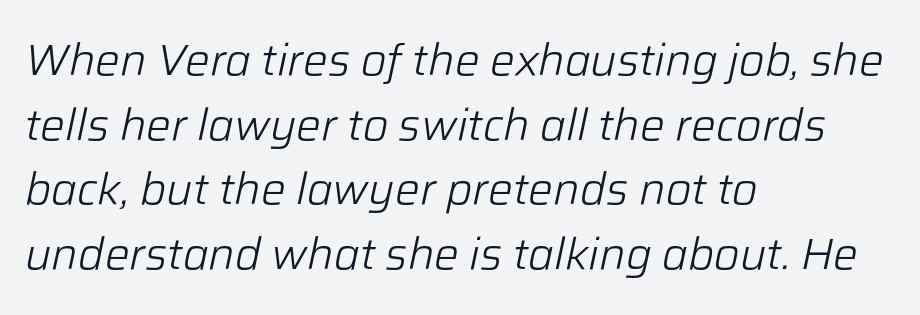
Q: Is the text bold? A: No.
Q: Is the text italic (slanted)? A: Yes, it leans right by about 12 degrees.
Q: Is the text underlined? A: No.
Q: How is the paragraph aligned? A: Left-aligned.
Q: Is the spacing between letters normal or unusually wide? A: Normal.
Q: Is the spacing between lines tight, normal or loose? A: Normal.
Q: Width (condensed, normal, or wide)? A: Normal.
Q: Stroke contrast? A: Low.
Q: x-height? A: Medium.
Q: Monospaced? A: No.
